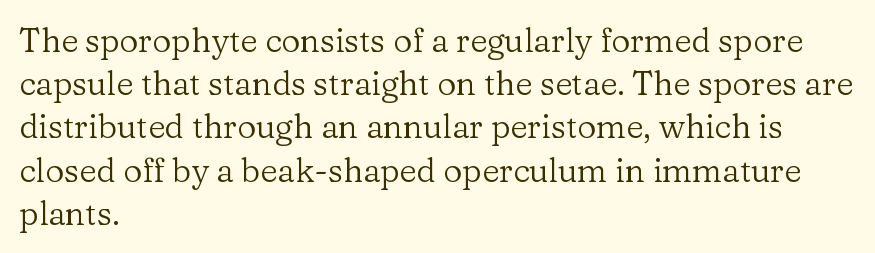
{"serif": "yes", "italic": "no", "bold": "no", "weight": "regular", "width": "normal", "stroke_contrast": "low", "x_height": "medium", "monospaced": "no", "underline": "no", "align": "left", "line_spacing": "normal", "line_spacing_ratio": 1.31, "letter_spacing": "normal", "letter_spacing_em": 0.0, "glyph_px": 33}
